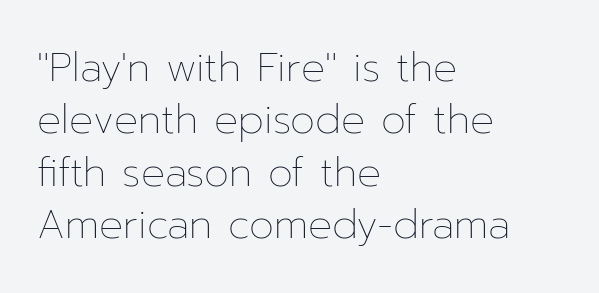
Q: Is the text bold? A: No.
Q: Is the text italic (slanted)? A: No, it is upright.
Q: Is the text underlined? A: No.
Q: How is the paragraph aligned? A: Left-aligned.
Q: Is the spacing between letters normal or unusually wide? A: Normal.
Q: Is the spacing between lines tight, normal or loose? A: Normal.
Q: Width (condensed, normal, or wide)? A: Normal.
Q: Stroke contrast? A: Low.
Q: x-height? A: Medium.
Q: Monospaced? A: No.
